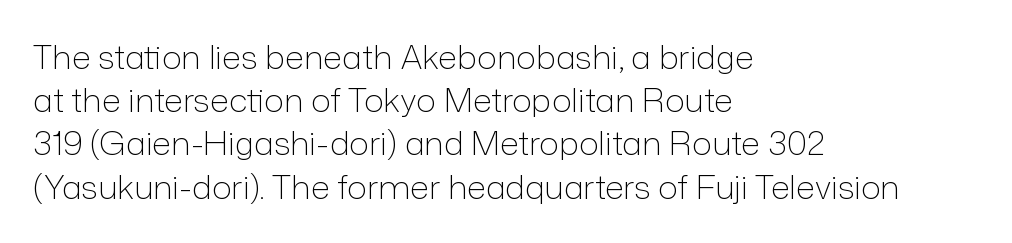
The image shows 33 px light sans-serif type, upright; set left-aligned, normal line spacing (1.31x), normal letter spacing, not underlined; low stroke contrast and a medium x-height.
